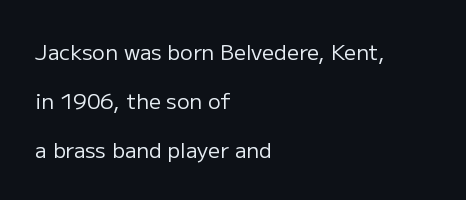
{"italic": "no", "bold": "no", "underline": "no", "align": "left", "line_spacing": "loose", "line_spacing_ratio": 2.33, "letter_spacing": "normal", "letter_spacing_em": 0.0, "glyph_px": 21}
